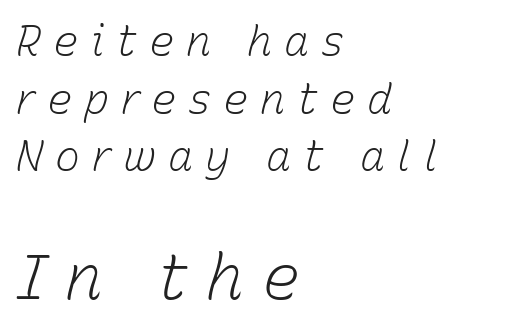
{"italic": "yes", "lean": "right", "slant_degrees": 15, "bold": "no", "weight": "light", "width": "normal", "stroke_contrast": "low", "x_height": "medium", "monospaced": "no", "underline": "no", "align": "left", "line_spacing": "normal", "line_spacing_ratio": 1.37, "letter_spacing": "wide", "letter_spacing_em": 0.28, "larger_block": "second", "size_ratio": 1.5, "glyph_px": 63}
